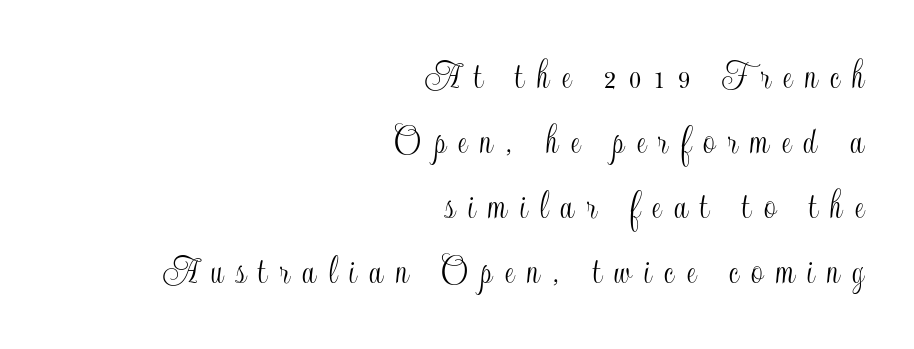
This sample keeps an unexceptional amount of space between lines. Looks like regular typesetting: each glyph gets only the width it needs. Typeset ragged left — the right edge is the straight one.
